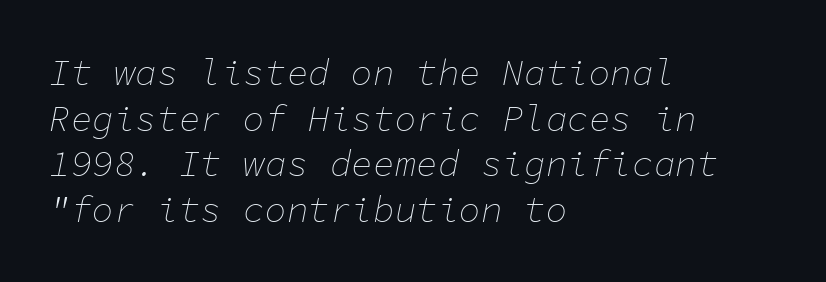
The image shows 36 px thin type, italic (leaning right), monospaced; set left-aligned, normal line spacing (1.27x), normal letter spacing, not underlined; low stroke contrast and a medium x-height.
